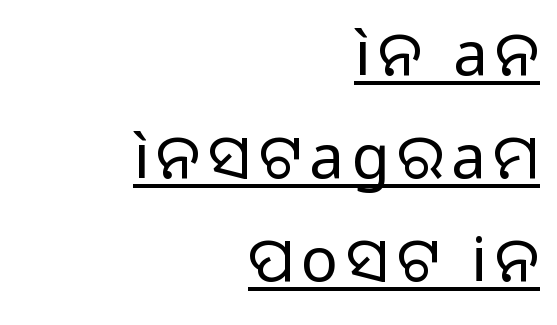
{"serif": "no", "italic": "no", "bold": "no", "weight": "regular", "width": "normal", "stroke_contrast": "low", "x_height": "medium", "monospaced": "no", "underline": "yes", "align": "right", "line_spacing": "normal", "line_spacing_ratio": 1.66, "glyph_px": 62}
